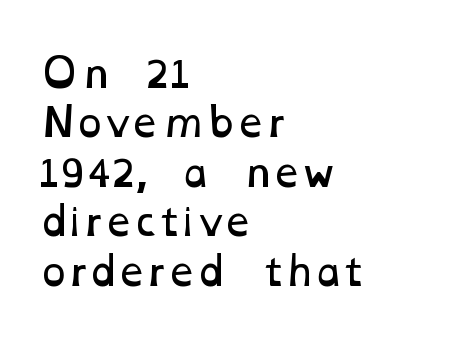
Q: Is the text bold? A: No.
Q: Is the text underlined? A: No.
Q: How is the paragraph aligned? A: Left-aligned.
Q: Is the spacing between letters normal or unusually wide? A: Normal.
Q: Is the spacing between lines tight, normal or loose? A: Normal.
Q: Width (condensed, normal, or wide)? A: Wide.
Q: Stroke contrast? A: Low.
Q: x-height? A: Medium.
Q: Monospaced? A: No.
